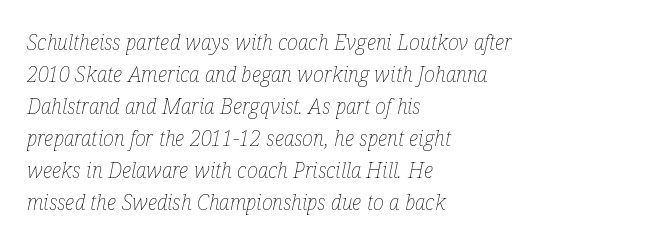
{"italic": "yes", "lean": "right", "slant_degrees": 12, "bold": "no", "underline": "no", "align": "left", "line_spacing": "normal", "line_spacing_ratio": 1.52, "letter_spacing": "normal", "letter_spacing_em": 0.0, "glyph_px": 21}
